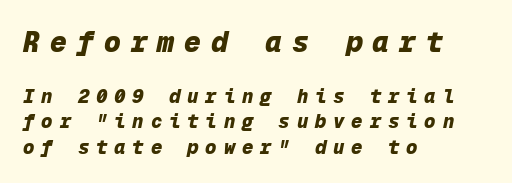
The image shows 28 px heavy type, italic (leaning right), monospaced; set left-aligned, normal line spacing (1.34x), unusually wide letter spacing (+0.36 em), not underlined; the first (top) block is 1.47x larger; low stroke contrast and a medium x-height.
